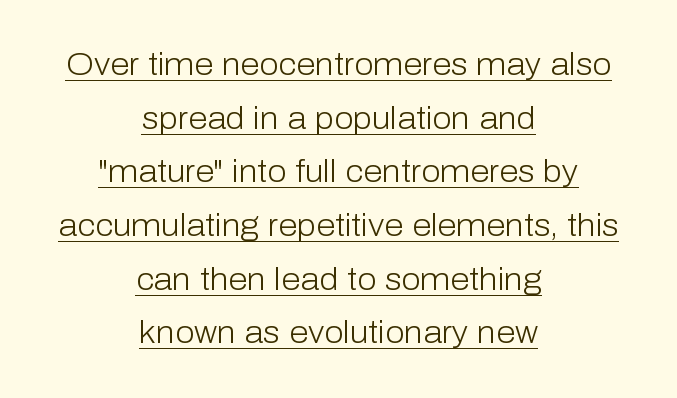
{"serif": "no", "italic": "no", "bold": "no", "weight": "light", "width": "normal", "stroke_contrast": "low", "x_height": "medium", "monospaced": "no", "underline": "yes", "align": "center", "line_spacing_ratio": 1.73, "letter_spacing": "normal", "letter_spacing_em": 0.0, "glyph_px": 31}
